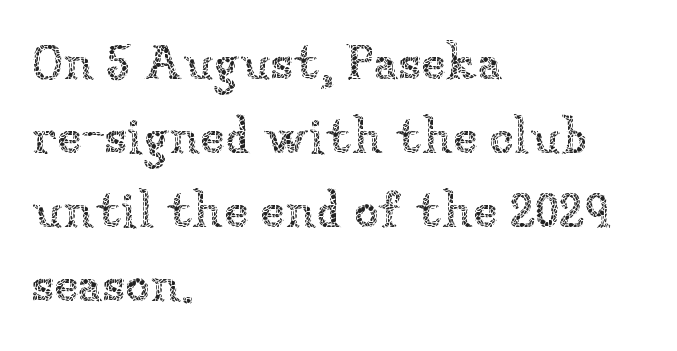
Q: Is the text bold? A: No.
Q: Is the text italic (slanted)? A: No, it is upright.
Q: Is the text underlined? A: No.
Q: How is the paragraph aligned? A: Left-aligned.
Q: Is the spacing between letters normal or unusually wide? A: Normal.
Q: Is the spacing between lines tight, normal or loose? A: Normal.
Q: Width (condensed, normal, or wide)? A: Normal.
Q: Stroke contrast? A: Low.
Q: x-height? A: Medium.
Q: Monospaced? A: No.
